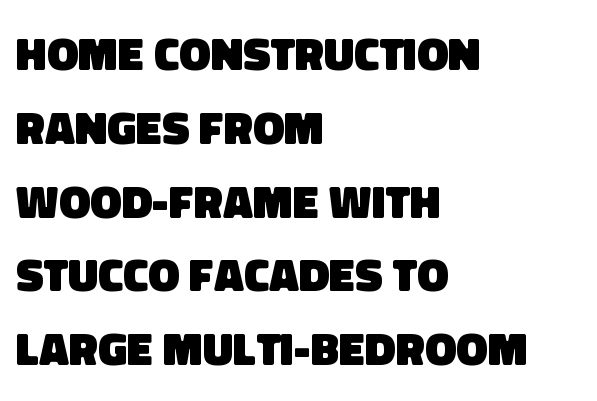
The image shows 47 px heavy sans-serif type; set left-aligned, normal line spacing (1.57x), normal letter spacing, not underlined; low stroke contrast and a large x-height.
